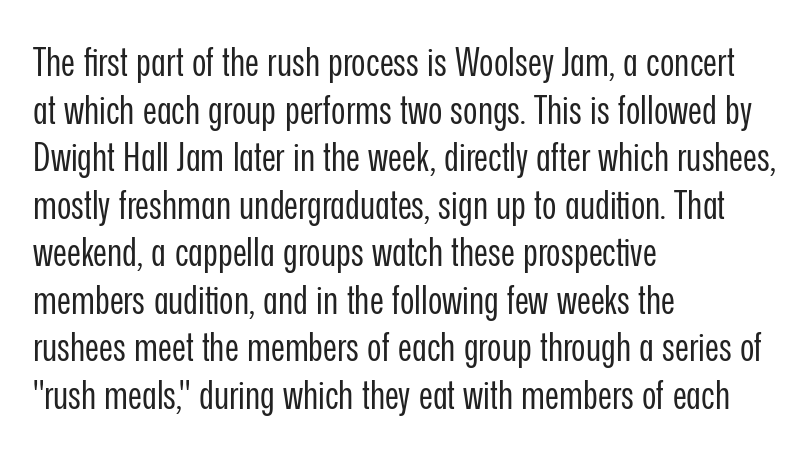
Q: Is the text bold? A: No.
Q: Is the text italic (slanted)? A: No, it is upright.
Q: Is the typeface a serif or a sans-serif typeface? A: Sans-serif.
Q: Is the text underlined? A: No.
Q: How is the paragraph aligned? A: Left-aligned.
Q: Is the spacing between letters normal or unusually wide? A: Normal.
Q: Width (condensed, normal, or wide)? A: Condensed.
Q: Stroke contrast? A: Low.
Q: x-height? A: Medium.
Q: Monospaced? A: No.
